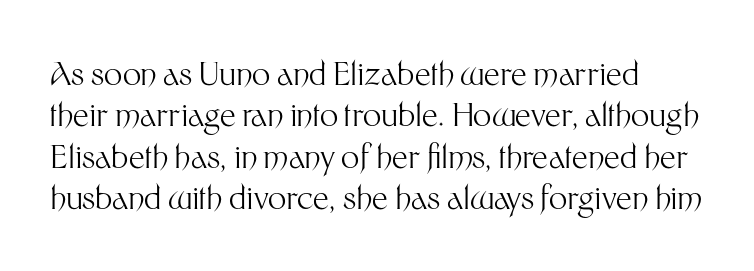
{"serif": "no", "italic": "no", "bold": "no", "weight": "light", "width": "normal", "stroke_contrast": "medium", "x_height": "medium", "monospaced": "no", "underline": "no", "line_spacing": "normal", "line_spacing_ratio": 1.29, "letter_spacing": "normal", "letter_spacing_em": 0.0, "glyph_px": 32}
